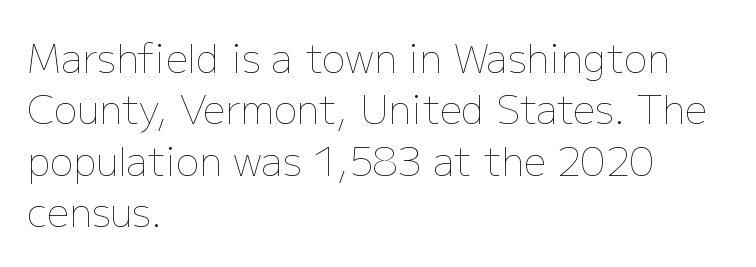
Does the lettering tilt? It doesn't — this is upright. Note the varied advance widths — an 'i' is clearly narrower than an 'm'. Honestly, the letter spacing is just normal — you wouldn't notice it. The paragraph has a hard left edge and a soft right edge. These lines sit exactly where default settings would place them. The string is rendered with underlining switched off.
